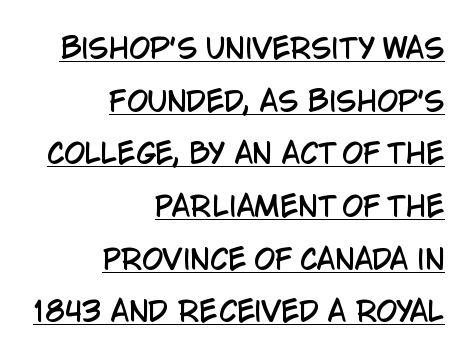
{"italic": "no", "underline": "yes", "align": "right", "line_spacing": "loose", "line_spacing_ratio": 1.95, "letter_spacing": "normal", "letter_spacing_em": 0.0, "glyph_px": 27}
